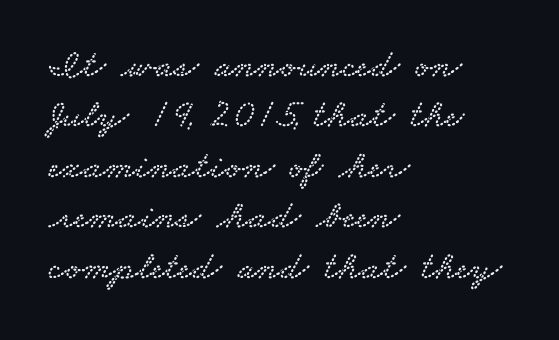
The image shows 40 px wide type; set left-aligned, normal line spacing (1.26x), normal letter spacing, not underlined; low stroke contrast and a small x-height.
